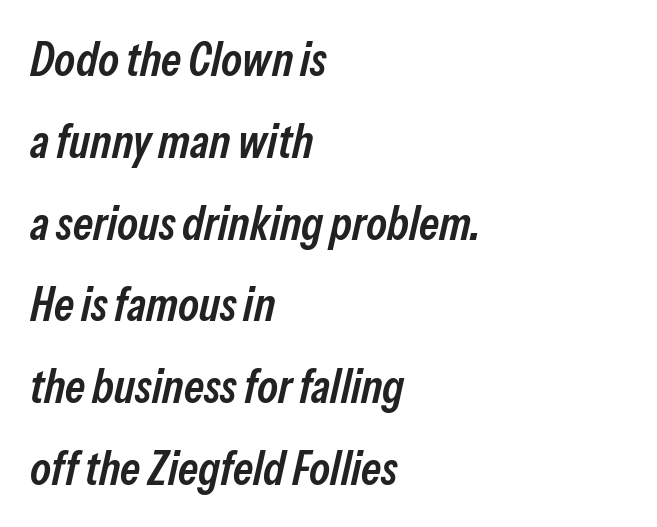
{"italic": "yes", "lean": "right", "slant_degrees": 13, "bold": "semi", "weight": "semibold", "width": "condensed", "stroke_contrast": "low", "x_height": "medium", "monospaced": "no", "underline": "no", "align": "left", "line_spacing_ratio": 1.74, "letter_spacing": "normal", "letter_spacing_em": 0.0, "glyph_px": 47}
